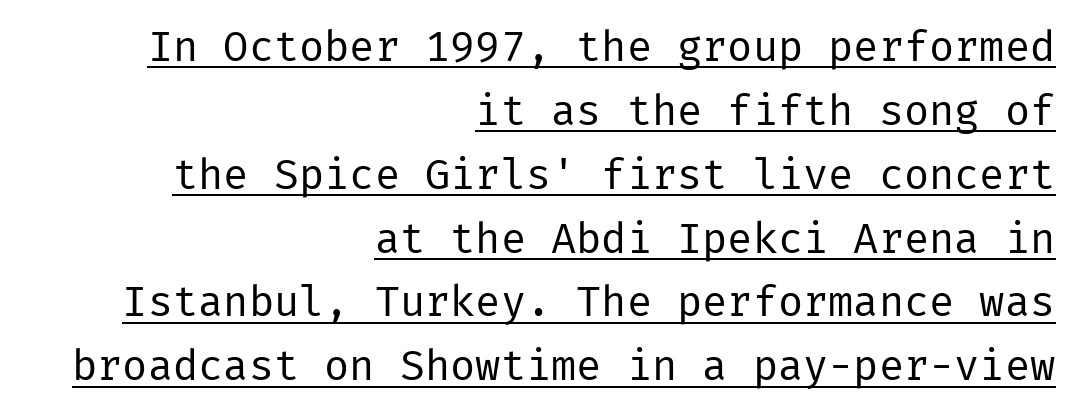
The image shows 42 px regular-weight sans-serif type, upright; set right-aligned, normal line spacing (1.52x), normal letter spacing, underlined; low stroke contrast and a medium x-height.
